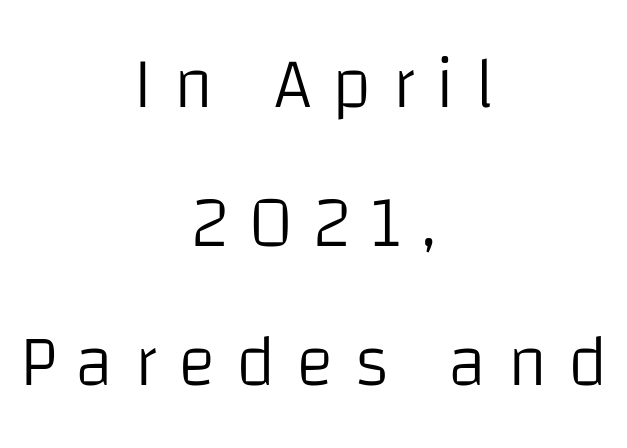
{"serif": "no", "italic": "no", "bold": "no", "weight": "light", "width": "normal", "stroke_contrast": "low", "x_height": "large", "monospaced": "no", "underline": "no", "align": "center", "line_spacing": "loose", "line_spacing_ratio": 1.93, "letter_spacing": "wide", "letter_spacing_em": 0.28, "glyph_px": 72}
